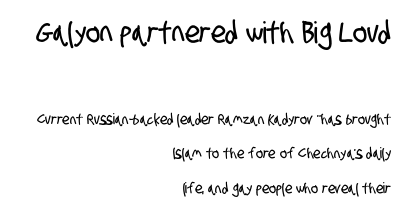
Leading is clearly above the norm, producing a sparse column. Anything drawn beneath the words? Only blank space. Serifs: no, the terminals of the letterforms are clean. Is the block centered? No — it sits flush against the right margin.
